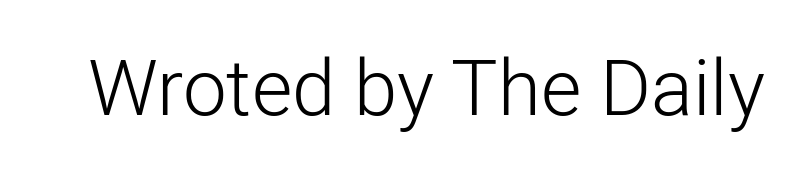
The image shows 78 px light sans-serif type, upright; set normal letter spacing, not underlined; low stroke contrast and a medium x-height.
